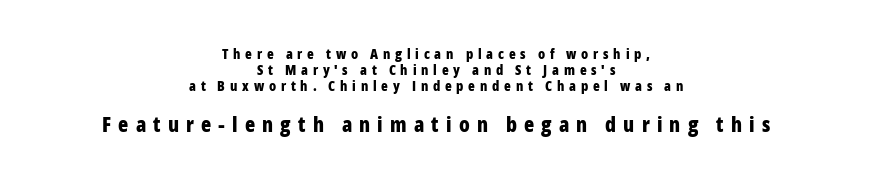
The image shows 21 px bold type, upright; set centered, tight line spacing (1.15x), unusually wide letter spacing (+0.34 em), not underlined; the second (bottom) block is 1.5x larger.
